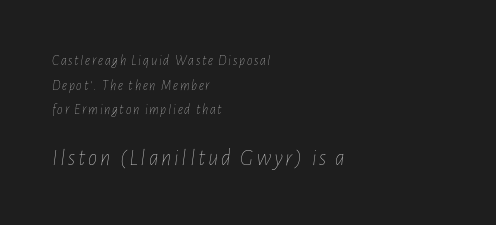
{"italic": "yes", "lean": "right", "slant_degrees": 7, "bold": "no", "underline": "no", "align": "left", "line_spacing_ratio": 1.76, "larger_block": "second", "size_ratio": 1.64, "glyph_px": 23}
